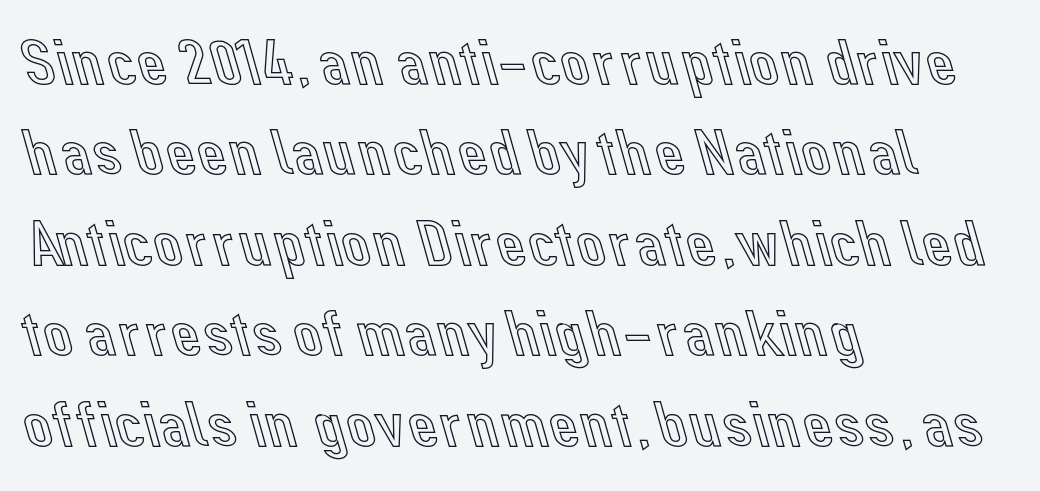
{"width": "normal", "x_height": "medium", "monospaced": "no", "underline": "no", "align": "left", "line_spacing": "normal", "line_spacing_ratio": 1.37, "letter_spacing": "normal", "letter_spacing_em": 0.0, "glyph_px": 66}
